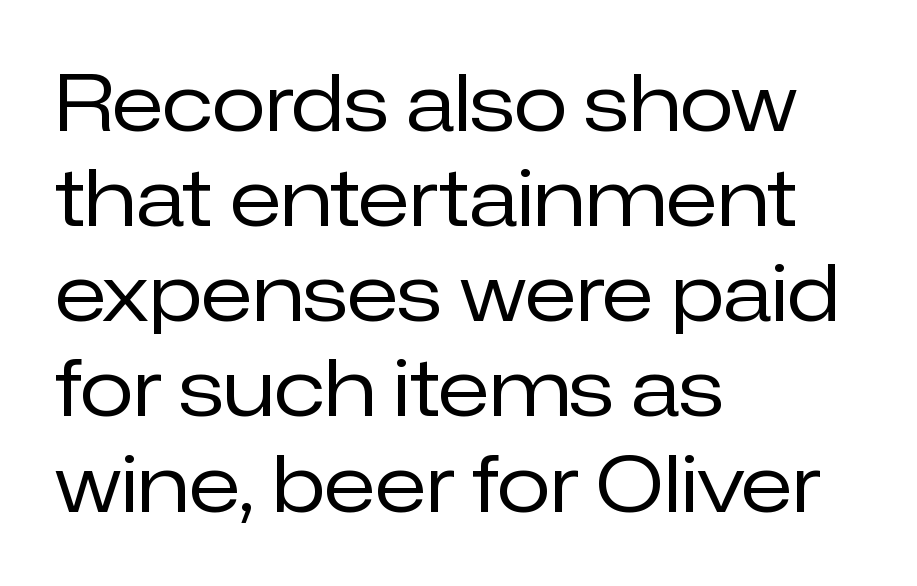
Notice how the passage keeps a crisp vertical edge on the left only. I'd call this a sans setting — the letters go barefoot. Letter spacing: default. The baseline area is clear. The axis of the letterforms is exactly vertical. Spacing verdict: proportional, widths tailored to each character.
